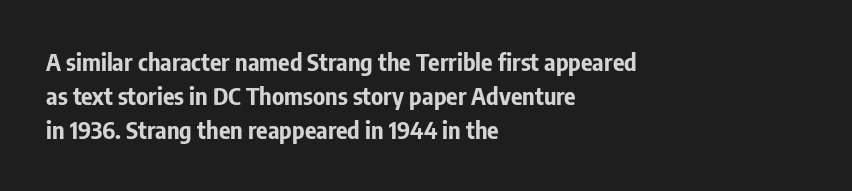
{"italic": "no", "bold": "yes", "underline": "no", "align": "left", "line_spacing": "normal", "line_spacing_ratio": 1.41, "letter_spacing": "normal", "letter_spacing_em": 0.0, "glyph_px": 24}
